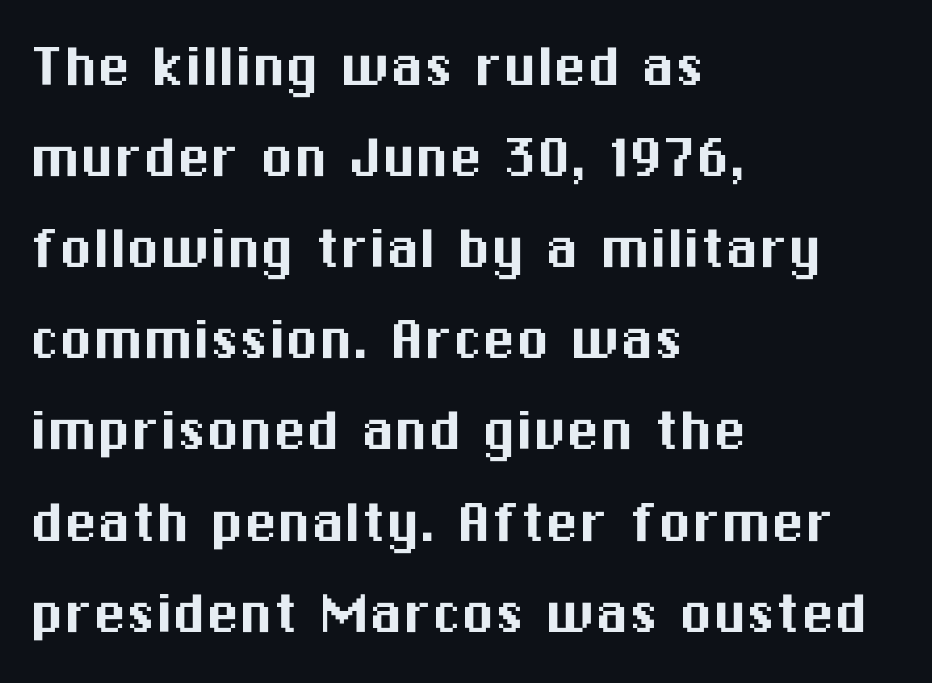
{"serif": "no", "italic": "no", "width": "normal", "stroke_contrast": "medium", "x_height": "medium", "monospaced": "no", "underline": "no", "align": "left", "line_spacing": "normal", "line_spacing_ratio": 1.36, "letter_spacing": "normal", "letter_spacing_em": 0.0, "glyph_px": 67}
